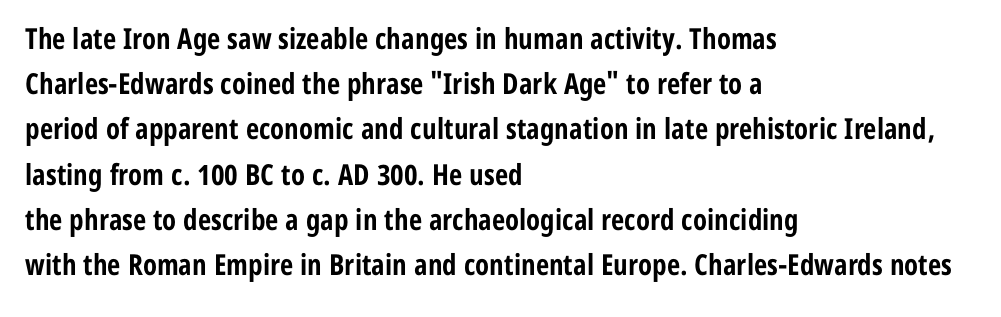
Q: Is the text bold? A: Yes.
Q: Is the text italic (slanted)? A: No, it is upright.
Q: Is the typeface a serif or a sans-serif typeface? A: Sans-serif.
Q: Is the text underlined? A: No.
Q: How is the paragraph aligned? A: Left-aligned.
Q: Is the spacing between letters normal or unusually wide? A: Normal.
Q: Is the spacing between lines tight, normal or loose? A: Normal.
Q: Width (condensed, normal, or wide)? A: Condensed.
Q: Stroke contrast? A: Low.
Q: x-height? A: Medium.
Q: Monospaced? A: No.
